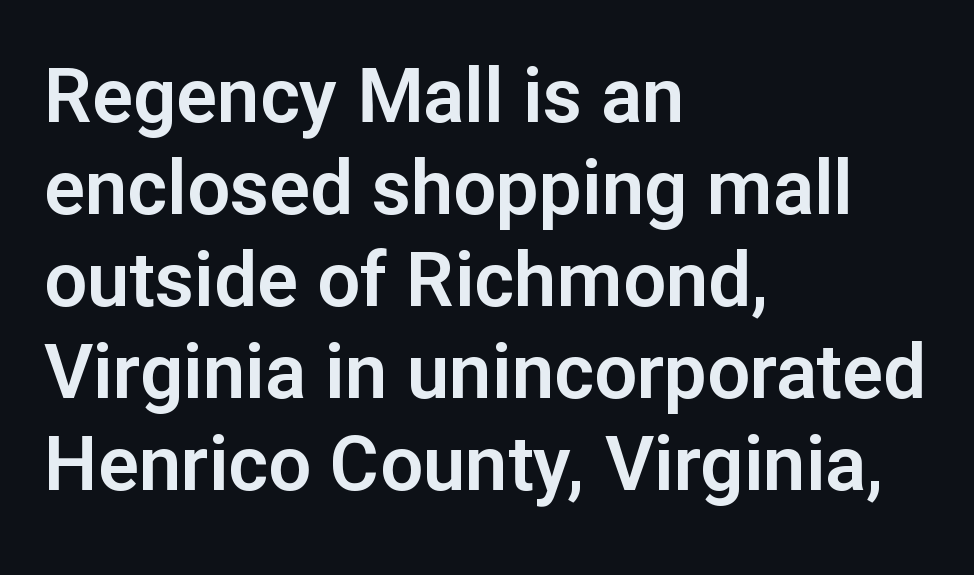
Q: Is the text italic (slanted)? A: No, it is upright.
Q: Is the typeface a serif or a sans-serif typeface? A: Sans-serif.
Q: Is the text underlined? A: No.
Q: How is the paragraph aligned? A: Left-aligned.
Q: Is the spacing between letters normal or unusually wide? A: Normal.
Q: Width (condensed, normal, or wide)? A: Normal.
Q: Stroke contrast? A: Low.
Q: x-height? A: Medium.
Q: Monospaced? A: No.
